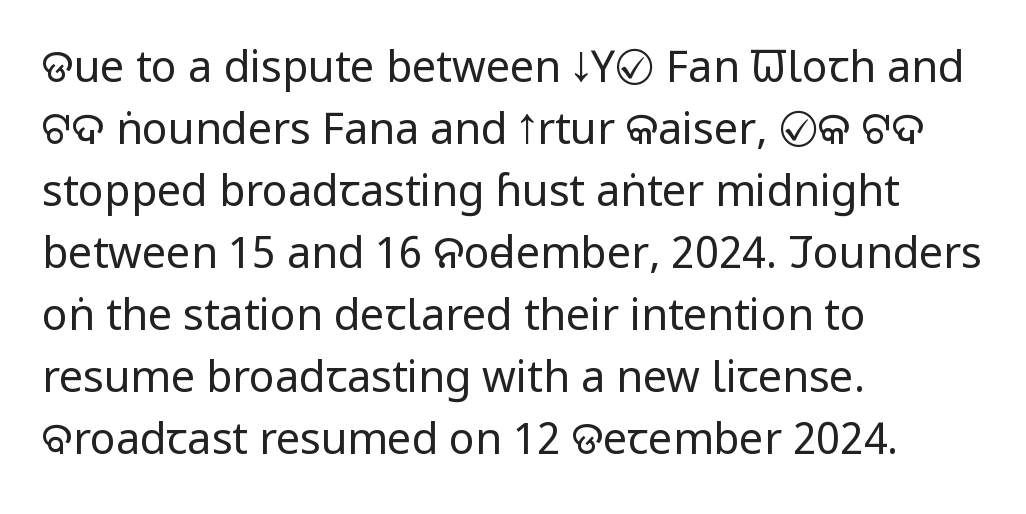
{"serif": "no", "italic": "no", "bold": "no", "weight": "regular", "width": "condensed", "stroke_contrast": "low", "x_height": "large", "monospaced": "no", "underline": "no", "align": "left", "line_spacing": "normal", "line_spacing_ratio": 1.44, "letter_spacing": "normal", "letter_spacing_em": 0.0, "glyph_px": 43}
